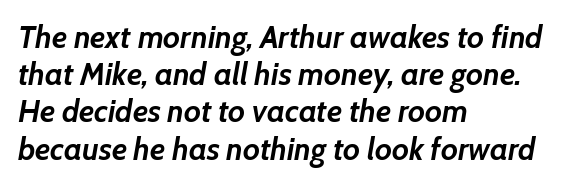
{"italic": "yes", "lean": "right", "slant_degrees": 7, "bold": "yes", "weight": "semibold", "width": "normal", "stroke_contrast": "low", "x_height": "medium", "monospaced": "no", "underline": "no", "align": "left", "line_spacing_ratio": 1.2, "letter_spacing": "normal", "letter_spacing_em": 0.0, "glyph_px": 31}
